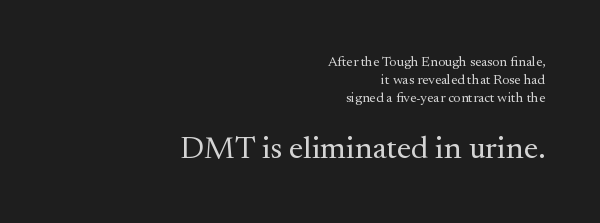
The text was rendered using a seriffed face with decorative stroke endings. Counters stay open thanks to moderate or lighter strokes. Compared with typical body copy, the letter spacing here is the same. Leftover space on each line is placed entirely before the opening word. This block has exactly the height ordinary leading produces. The letters in the lower block stand taller than those in the block above.
